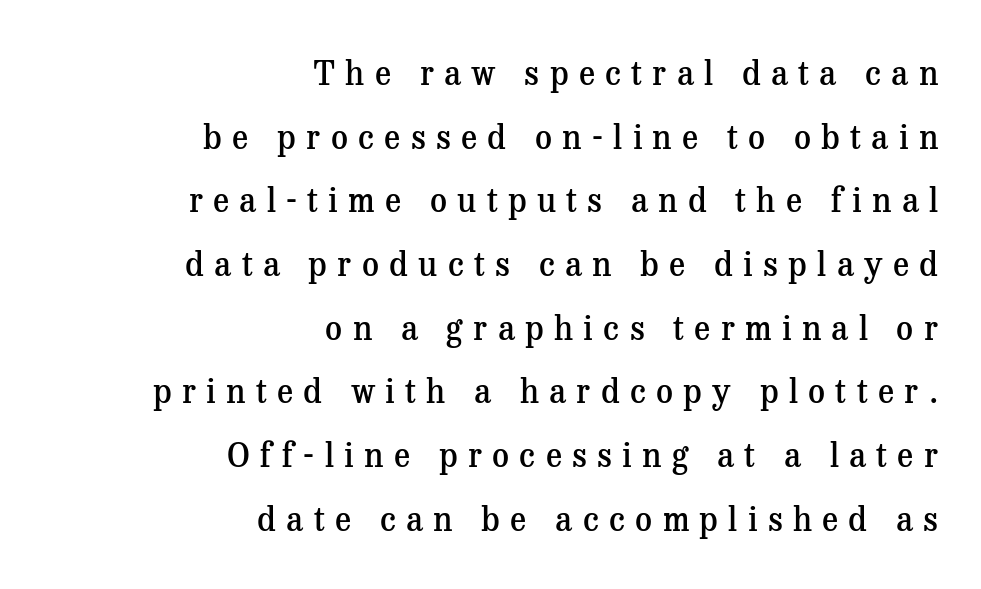
The image shows 33 px semibold serif type, upright; set right-aligned, loose line spacing (1.93x), unusually wide letter spacing (+0.31 em), not underlined; medium stroke contrast and a medium x-height.
